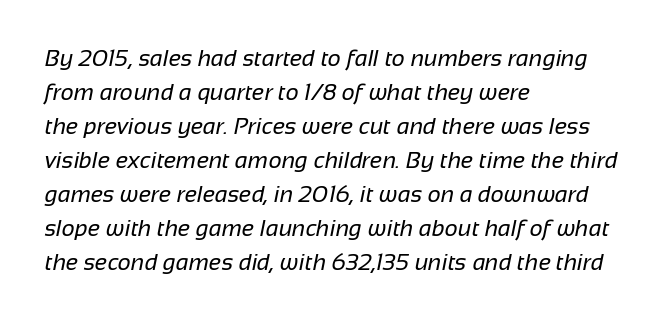
{"bold": "no", "underline": "no", "align": "left", "line_spacing": "normal", "line_spacing_ratio": 1.48, "letter_spacing": "normal", "letter_spacing_em": 0.0, "glyph_px": 23}
